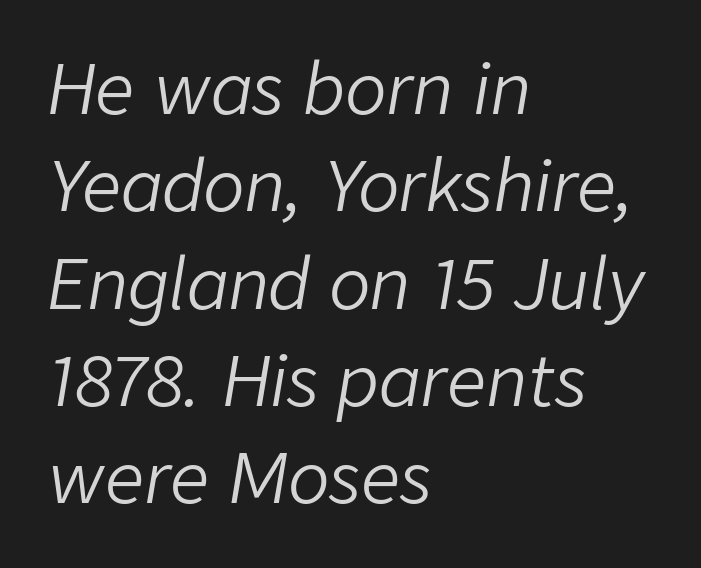
Line beginnings align vertically; line endings do not. The cut favours lightness, reaching ordinary text weight at its darkest. Think of a printed novel: that variable character pitch is what you see here. The gap between lines stays unmarked.
